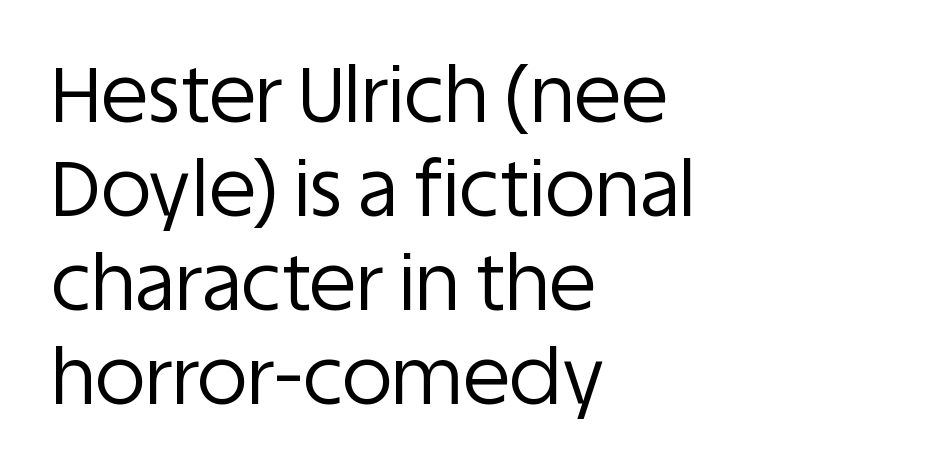
Q: Is the text bold? A: No.
Q: Is the text italic (slanted)? A: No, it is upright.
Q: Is the typeface a serif or a sans-serif typeface? A: Sans-serif.
Q: Is the text underlined? A: No.
Q: How is the paragraph aligned? A: Left-aligned.
Q: Is the spacing between letters normal or unusually wide? A: Normal.
Q: Width (condensed, normal, or wide)? A: Normal.
Q: Stroke contrast? A: Low.
Q: x-height? A: Large.
Q: Monospaced? A: No.
